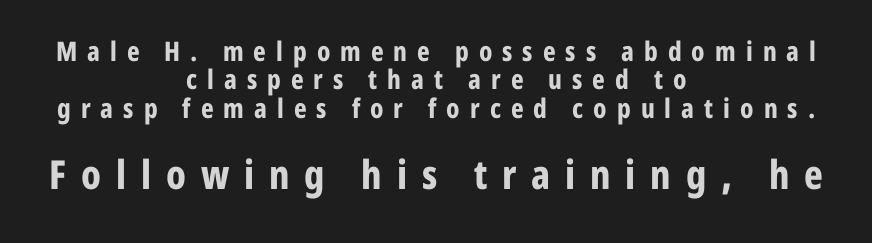
The image shows 40 px bold, condensed sans-serif type, upright; set centered, tight line spacing (1.05x), unusually wide letter spacing (+0.37 em), not underlined; the second (bottom) block is 1.48x larger; low stroke contrast and a medium x-height.
